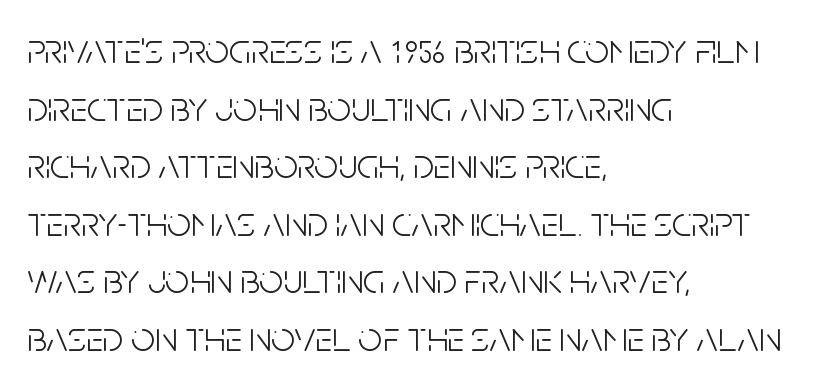
The image shows 42 px light, condensed sans-serif type, upright; set left-aligned, normal line spacing (1.37x), normal letter spacing, not underlined; low stroke contrast and a large x-height.
